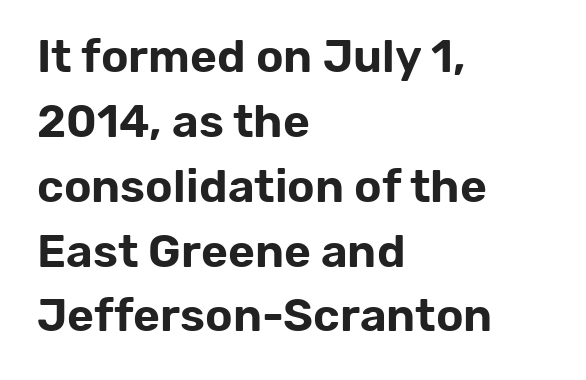
All the whitespace from short lines collects on the right. Do the letters lean? They stand straight. The string is rendered with underlining switched off. Stroke terminals: plain, sans-serif.
